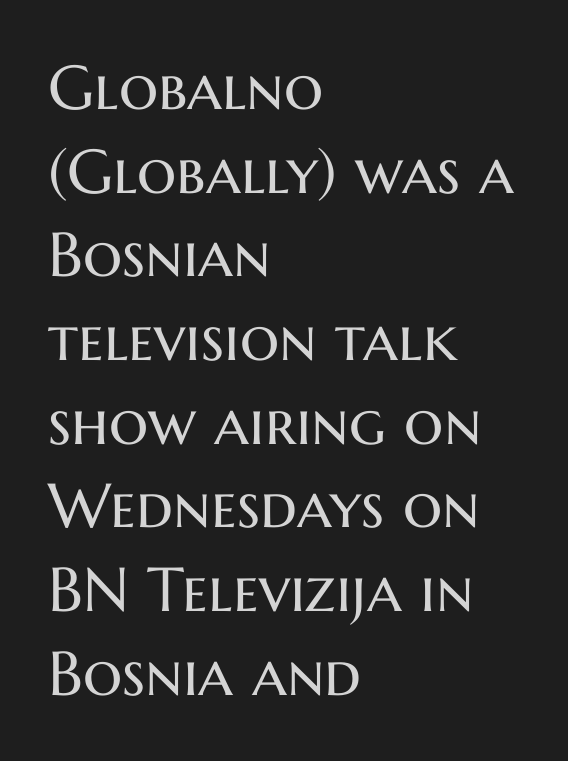
{"serif": "no", "italic": "no", "bold": "no", "weight": "regular", "width": "normal", "stroke_contrast": "medium", "x_height": "medium", "monospaced": "no", "underline": "no", "align": "left", "line_spacing": "normal", "line_spacing_ratio": 1.35, "letter_spacing": "normal", "letter_spacing_em": 0.0, "glyph_px": 62}
